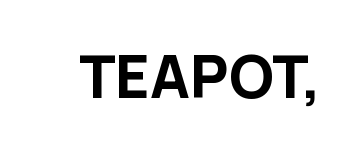
Q: Is the text bold? A: Yes.
Q: Is the text italic (slanted)? A: No, it is upright.
Q: Is the typeface a serif or a sans-serif typeface? A: Sans-serif.
Q: Is the text underlined? A: No.
Q: Is the spacing between letters normal or unusually wide? A: Normal.
Q: Width (condensed, normal, or wide)? A: Normal.
Q: Stroke contrast? A: Low.
Q: x-height? A: Medium.
Q: Monospaced? A: No.
